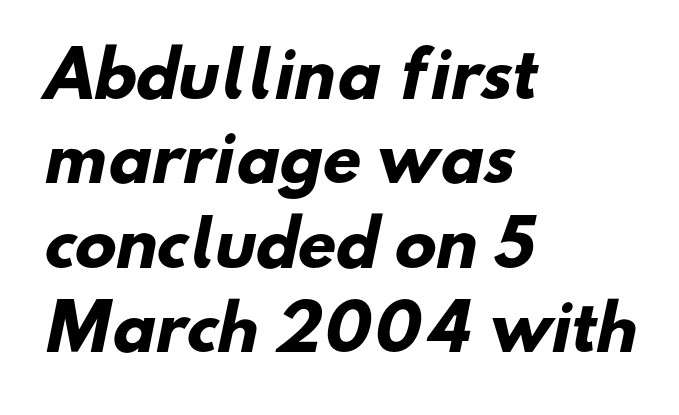
Q: Is the text bold? A: Yes.
Q: Is the typeface a serif or a sans-serif typeface? A: Sans-serif.
Q: Is the text underlined? A: No.
Q: How is the paragraph aligned? A: Left-aligned.
Q: Is the spacing between letters normal or unusually wide? A: Normal.
Q: Is the spacing between lines tight, normal or loose? A: Normal.
Q: Width (condensed, normal, or wide)? A: Normal.
Q: Stroke contrast? A: Low.
Q: x-height? A: Small.
Q: Monospaced? A: No.
